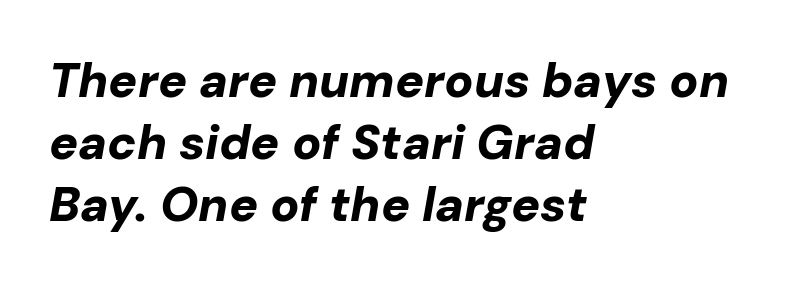
Varying glyph widths throughout — classic text-font behaviour. In CSS terms this would be text-align: left. Notice how descenders clear the ascenders below comfortably — that's standard leading. An italicized treatment has been applied to the whole sample. Glance below the letters and you will spot only blank space. Short note: letters normally spaced.
